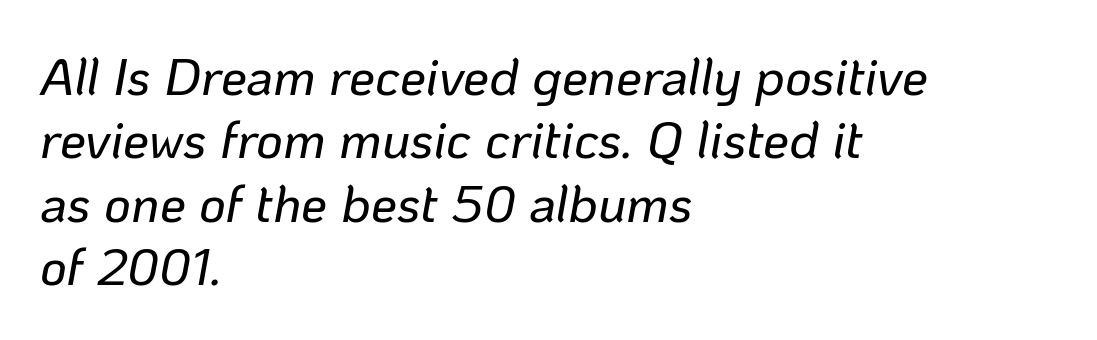
{"italic": "yes", "lean": "right", "slant_degrees": 10, "width": "normal", "stroke_contrast": "low", "x_height": "medium", "monospaced": "no", "underline": "no", "align": "left", "line_spacing_ratio": 1.22, "letter_spacing": "normal", "letter_spacing_em": 0.0, "glyph_px": 52}
